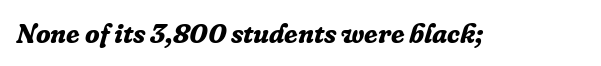
The line texture is even and compact thanks to regular tracking. Decoration check: the copy has no underline. Is the type bold? Yes — the strokes are clearly thick and heavy. These lines were composed using italics.
